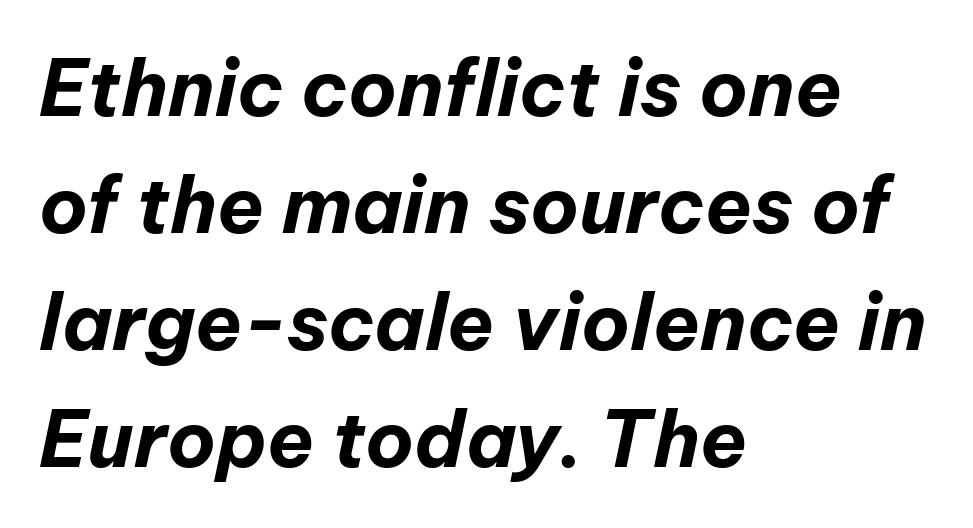
The image shows 77 px bold type, italic (leaning right); set left-aligned, normal line spacing (1.52x), normal letter spacing, not underlined; low stroke contrast and a medium x-height.
